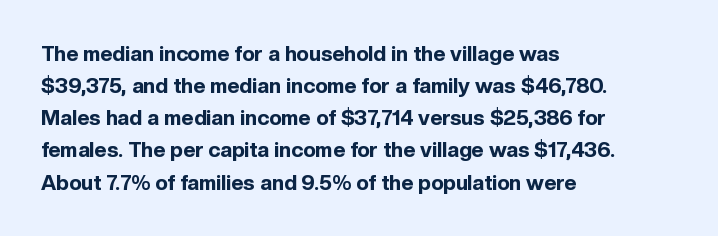
Q: Is the text bold? A: Yes.
Q: Is the text italic (slanted)? A: No, it is upright.
Q: Is the text underlined? A: No.
Q: How is the paragraph aligned? A: Left-aligned.
Q: Is the spacing between letters normal or unusually wide? A: Normal.
Q: Is the spacing between lines tight, normal or loose? A: Normal.
